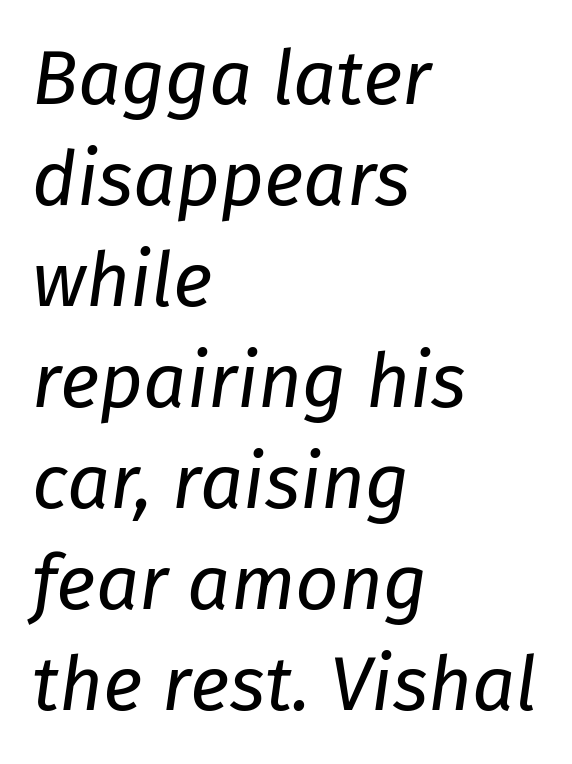
A typesetter would mark this as italic. Weight: not bold — regular or lighter. Decoration check: the copy has no underline. The face used here is proportionally spaced, like ordinary book or web type. Typeset ragged right — the left edge is the straight one. The space between consecutive lines is moderate.
